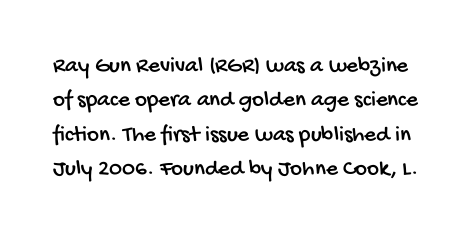
{"underline": "no", "line_spacing": "normal", "line_spacing_ratio": 1.49, "letter_spacing": "normal", "letter_spacing_em": 0.0, "glyph_px": 23}
